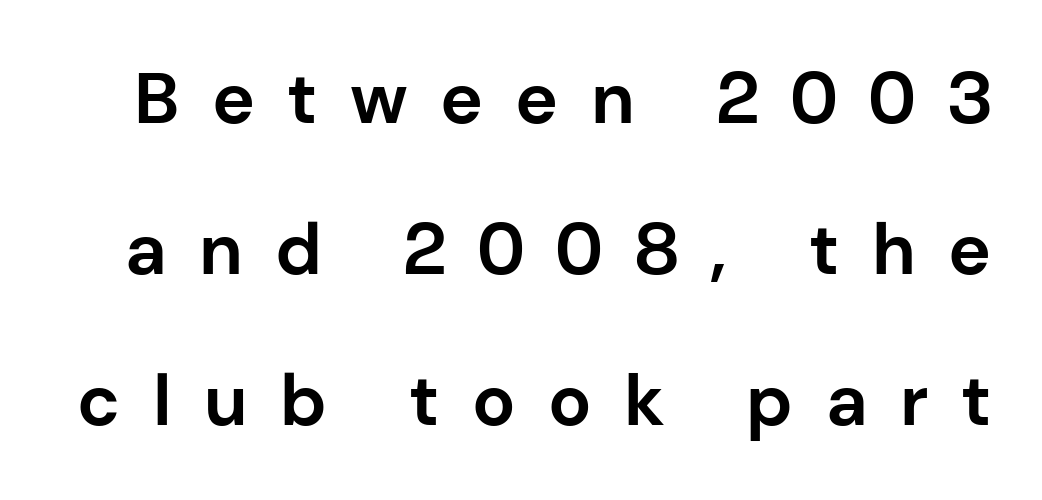
Q: Is the text bold? A: Yes.
Q: Is the text italic (slanted)? A: No, it is upright.
Q: Is the typeface a serif or a sans-serif typeface? A: Sans-serif.
Q: Is the text underlined? A: No.
Q: Is the spacing between letters normal or unusually wide? A: Unusually wide.
Q: Is the spacing between lines tight, normal or loose? A: Loose.
Q: Width (condensed, normal, or wide)? A: Normal.
Q: Stroke contrast? A: Low.
Q: x-height? A: Medium.
Q: Monospaced? A: No.
